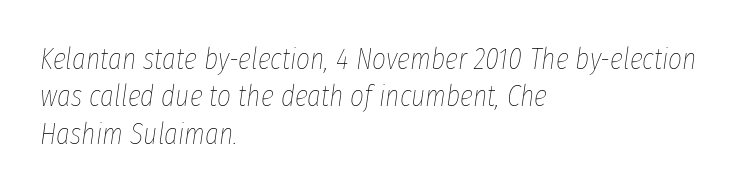
Q: Is the text bold? A: No.
Q: Is the text italic (slanted)? A: Yes, it leans right by about 8 degrees.
Q: Is the text underlined? A: No.
Q: How is the paragraph aligned? A: Left-aligned.
Q: Is the spacing between letters normal or unusually wide? A: Normal.
Q: Is the spacing between lines tight, normal or loose? A: Normal.
Q: Width (condensed, normal, or wide)? A: Condensed.
Q: Stroke contrast? A: Low.
Q: x-height? A: Medium.
Q: Monospaced? A: No.
